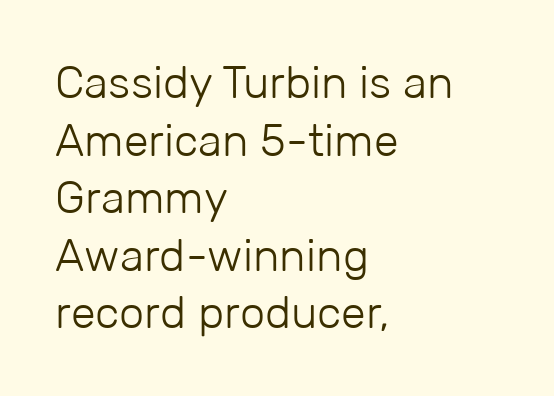
The image shows 45 px light sans-serif type, upright; set left-aligned, normal line spacing (1.28x), normal letter spacing, not underlined; low stroke contrast and a medium x-height.
